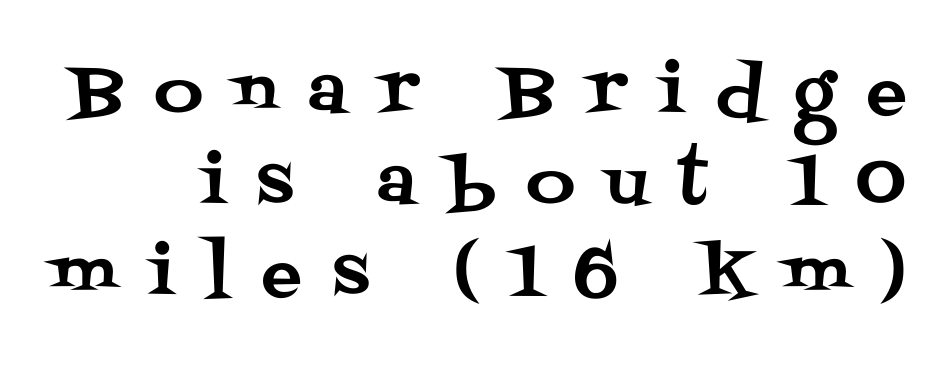
Q: Is the text italic (slanted)? A: No, it is upright.
Q: Is the typeface a serif or a sans-serif typeface? A: Serif.
Q: Is the text underlined? A: No.
Q: Is the spacing between letters normal or unusually wide? A: Unusually wide.
Q: Is the spacing between lines tight, normal or loose? A: Normal.
Q: Width (condensed, normal, or wide)? A: Normal.
Q: Stroke contrast? A: Medium.
Q: x-height? A: Large.
Q: Monospaced? A: No.
